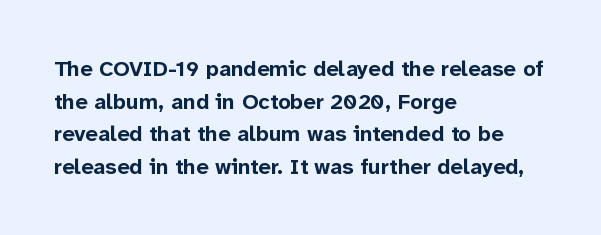
Q: Is the text bold? A: Yes.
Q: Is the text italic (slanted)? A: No, it is upright.
Q: Is the text underlined? A: No.
Q: How is the paragraph aligned? A: Left-aligned.
Q: Is the spacing between letters normal or unusually wide? A: Normal.
Q: Is the spacing between lines tight, normal or loose? A: Normal.
